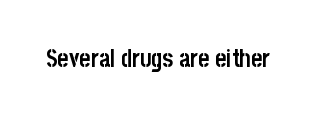
Q: Is the text bold? A: Yes.
Q: Is the text italic (slanted)? A: No, it is upright.
Q: Is the text underlined? A: No.
Q: Is the spacing between letters normal or unusually wide? A: Normal.
